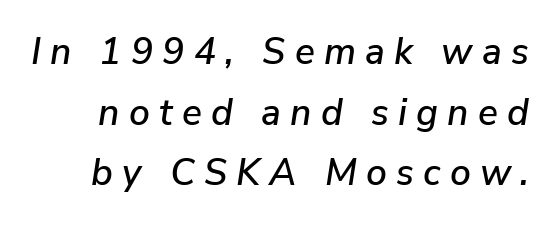
Q: Is the text italic (slanted)? A: Yes, it leans right by about 9 degrees.
Q: Is the text underlined? A: No.
Q: Is the spacing between letters normal or unusually wide? A: Unusually wide.
Q: Is the spacing between lines tight, normal or loose? A: Normal.
Q: Width (condensed, normal, or wide)? A: Normal.
Q: Stroke contrast? A: Low.
Q: x-height? A: Medium.
Q: Monospaced? A: No.
